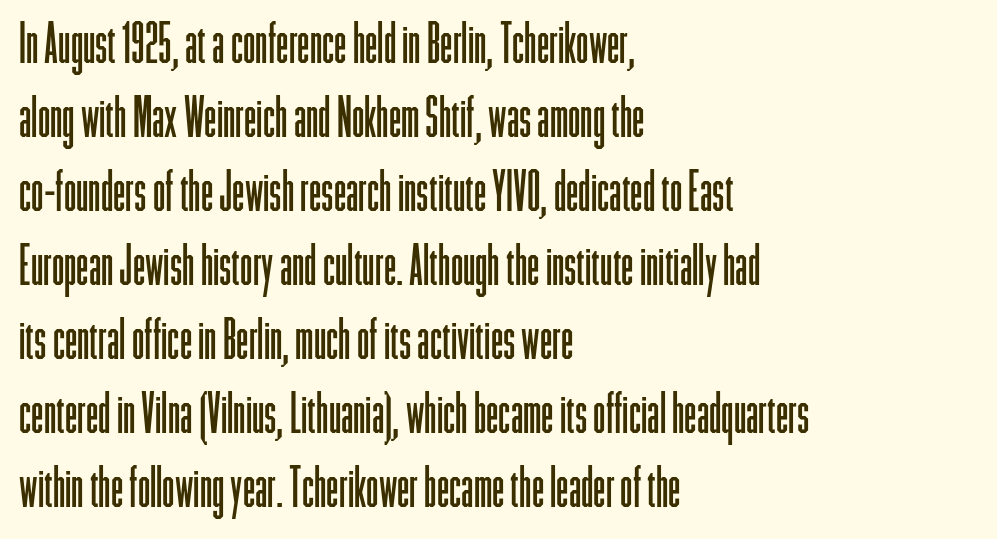
{"serif": "no", "italic": "no", "bold": "no", "weight": "light", "width": "condensed", "stroke_contrast": "low", "x_height": "medium", "monospaced": "no", "underline": "no", "align": "left", "line_spacing": "normal", "line_spacing_ratio": 1.32, "letter_spacing": "normal", "letter_spacing_em": 0.0, "glyph_px": 56}
